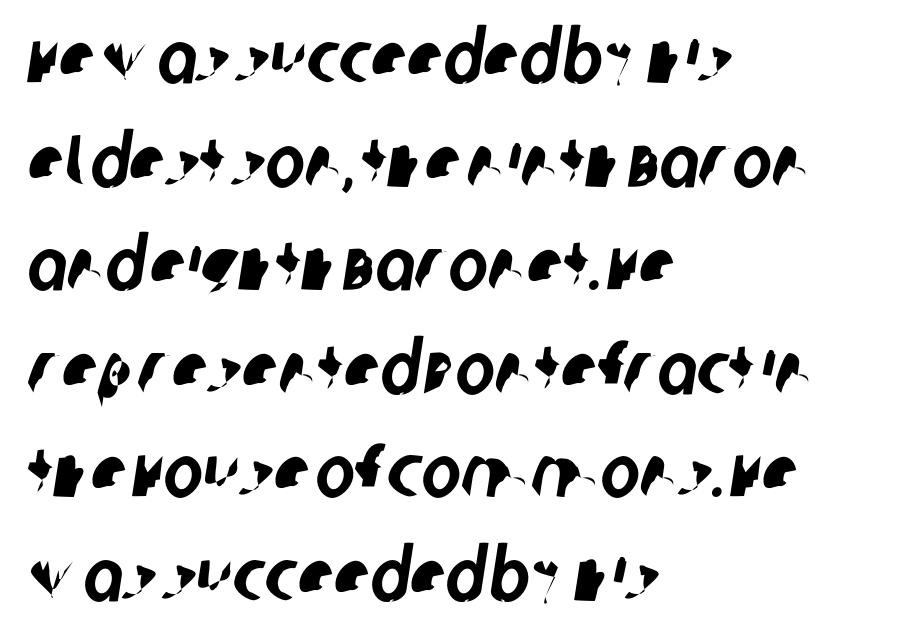
Q: Is the typeface a serif or a sans-serif typeface? A: Sans-serif.
Q: Is the text underlined? A: No.
Q: How is the paragraph aligned? A: Left-aligned.
Q: Is the spacing between letters normal or unusually wide? A: Normal.
Q: Is the spacing between lines tight, normal or loose? A: Normal.
Q: Width (condensed, normal, or wide)? A: Condensed.
Q: Stroke contrast? A: Low.
Q: x-height? A: Large.
Q: Monospaced? A: No.
